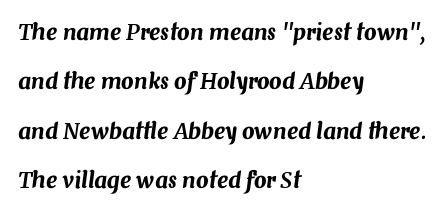
The image shows 22 px text type, italic (leaning right); set left-aligned, loose line spacing (2.25x), normal letter spacing, not underlined.
